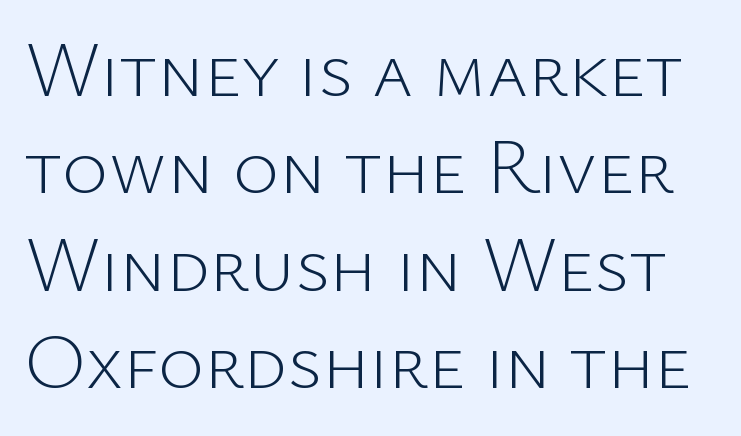
The image shows 78 px light sans-serif type, upright; set normal line spacing (1.25x), normal letter spacing, not underlined; low stroke contrast and a medium x-height.
